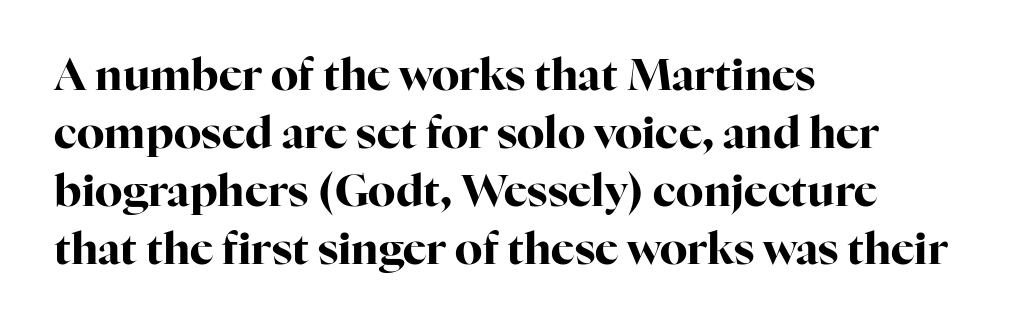
Q: Is the text bold? A: Yes.
Q: Is the text italic (slanted)? A: No, it is upright.
Q: Is the typeface a serif or a sans-serif typeface? A: Serif.
Q: Is the text underlined? A: No.
Q: How is the paragraph aligned? A: Left-aligned.
Q: Is the spacing between letters normal or unusually wide? A: Normal.
Q: Is the spacing between lines tight, normal or loose? A: Normal.
Q: Width (condensed, normal, or wide)? A: Normal.
Q: Stroke contrast? A: High.
Q: x-height? A: Medium.
Q: Monospaced? A: No.
